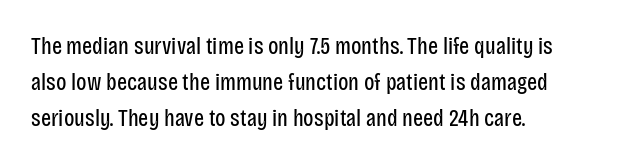
The setting favours the left margin, as ordinary paragraphs usually do. Upright lettering throughout. Letter spacing: default. No chunkiness to these letters — they're not bold.
